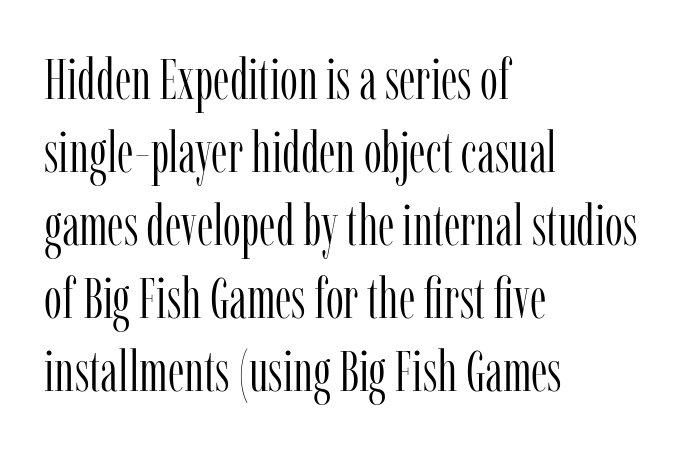
{"serif": "yes", "italic": "no", "bold": "no", "weight": "light", "width": "condensed", "stroke_contrast": "low", "x_height": "medium", "monospaced": "no", "underline": "no", "align": "left", "line_spacing": "normal", "line_spacing_ratio": 1.28, "letter_spacing": "normal", "letter_spacing_em": 0.0, "glyph_px": 57}
